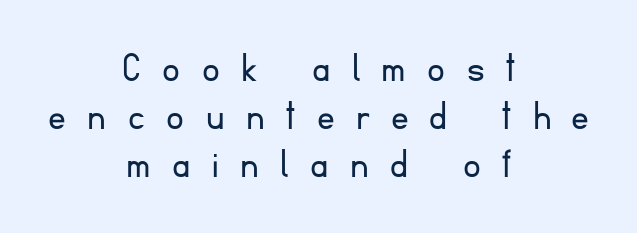
The image shows 44 px light sans-serif type, upright; set centered, tight line spacing (1.09x), unusually wide letter spacing (+0.49 em), not underlined; low stroke contrast and a small x-height.
